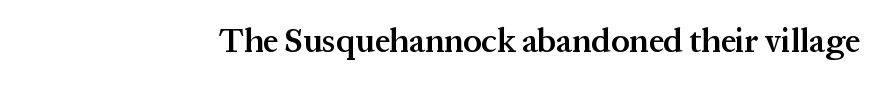
In terms of posture, this sample is upright. Proportional: the letters do not fall into vertical columns. What stands out about the letter spacing? Nothing — it is the standard amount. Observe the serifs anchoring each vertical stroke in this sample. The face used here is a semibold: visibly heavier than regular, lighter than bold. The space directly below the letters is spotless.
